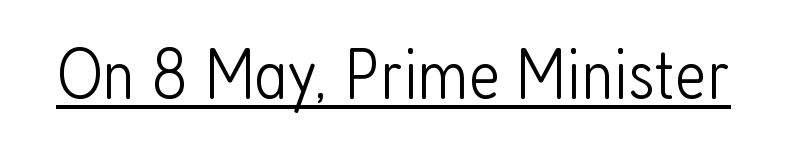
Q: Is the text bold? A: No.
Q: Is the text italic (slanted)? A: No, it is upright.
Q: Is the typeface a serif or a sans-serif typeface? A: Sans-serif.
Q: Is the text underlined? A: Yes.
Q: Is the spacing between letters normal or unusually wide? A: Normal.
Q: Width (condensed, normal, or wide)? A: Condensed.
Q: Stroke contrast? A: Low.
Q: x-height? A: Medium.
Q: Monospaced? A: No.
